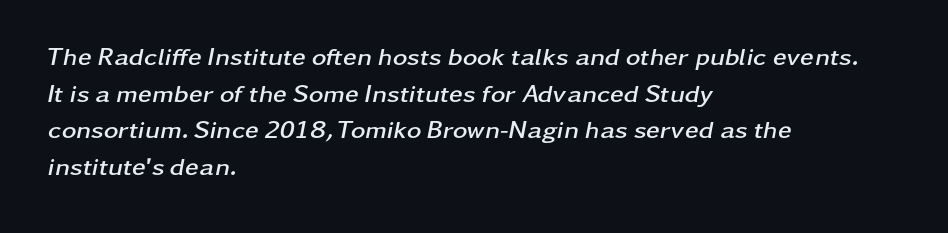
The text carries the slant typical of an italic or oblique font. The face used here is rendered with its standard letterfit. The gap between lines stays unmarked. The text block is weighted toward the left margin, trailing off unevenly rightward. Weight check: bold — yes, fully. Honestly, the row spacing looks completely unremarkable.
